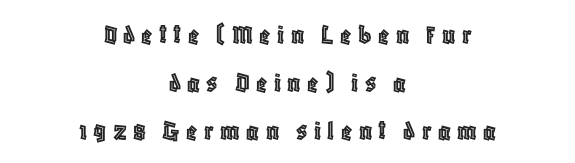
{"italic": "no", "width": "condensed", "x_height": "large", "monospaced": "no", "underline": "no", "align": "center", "line_spacing": "normal", "line_spacing_ratio": 1.65, "letter_spacing": "wide", "letter_spacing_em": 0.22, "glyph_px": 29}
